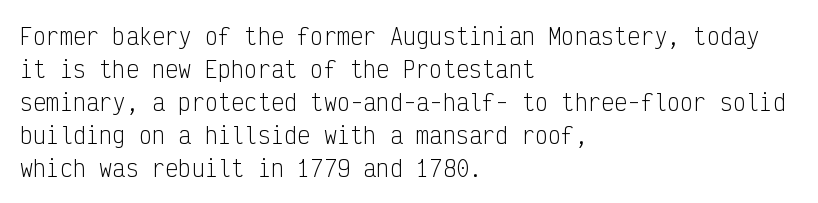
In terms of leading, this rendering sits right in the middle. Quick note: not italic, upright. Stems here are at most as thick as an everyday book face. Letter spacing: default.
